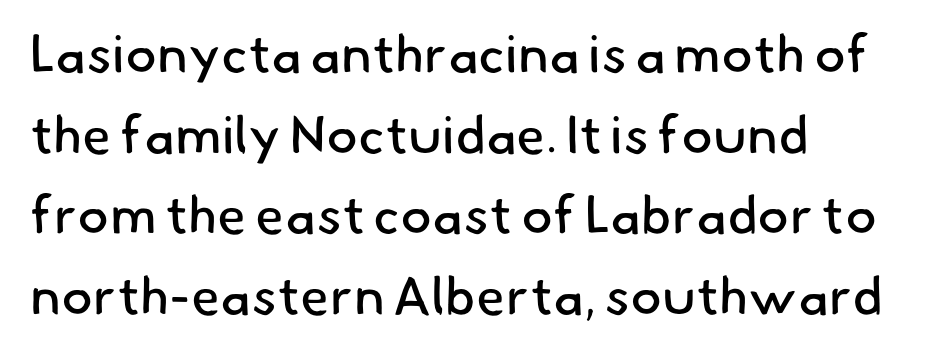
The image shows 53 px regular-weight sans-serif type; set left-aligned, normal line spacing (1.52x), normal letter spacing, not underlined; low stroke contrast and a small x-height.
